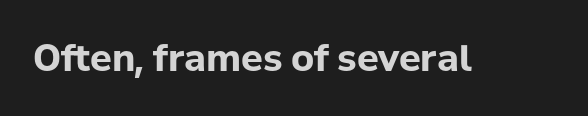
{"serif": "no", "italic": "no", "bold": "yes", "weight": "bold", "width": "normal", "stroke_contrast": "low", "x_height": "medium", "monospaced": "no", "underline": "no", "letter_spacing": "normal", "letter_spacing_em": 0.0, "glyph_px": 36}
